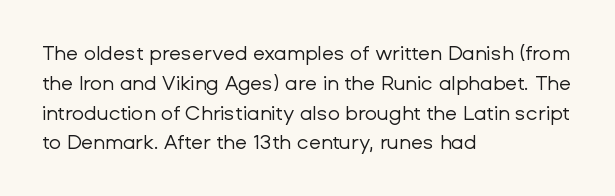
Q: Is the text bold? A: No.
Q: Is the text italic (slanted)? A: No, it is upright.
Q: Is the text underlined? A: No.
Q: How is the paragraph aligned? A: Left-aligned.
Q: Is the spacing between letters normal or unusually wide? A: Normal.
Q: Is the spacing between lines tight, normal or loose? A: Normal.
